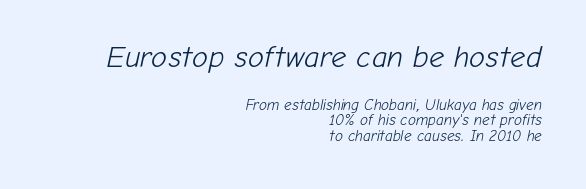
The strokes are not fattened; the text isn't bold. One-word summary of the alignment: right. Observe the ordinary spacing: letters are neighbours, not strangers. Words float on clear page, feet unadorned.
